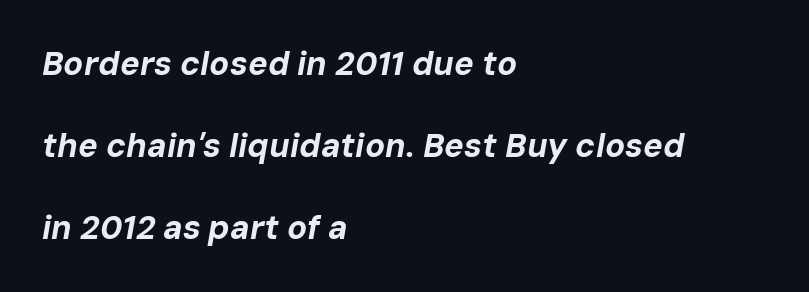
The passage is arranged the way most books set body copy — flush left. Tracking value appears to be zero — textbook default spacing. Rendered with sloped, italic letterforms. Leading: increased.
